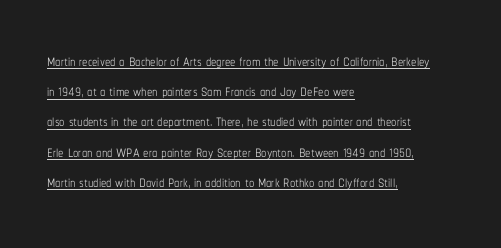
In CSS terms this would be text-align: left. Successive baselines arrive at the customary interval. Tracking value appears to be zero — textbook default spacing. The rendered words wear a rule along their underside. A typesetter would mark this as roman, not italic.
